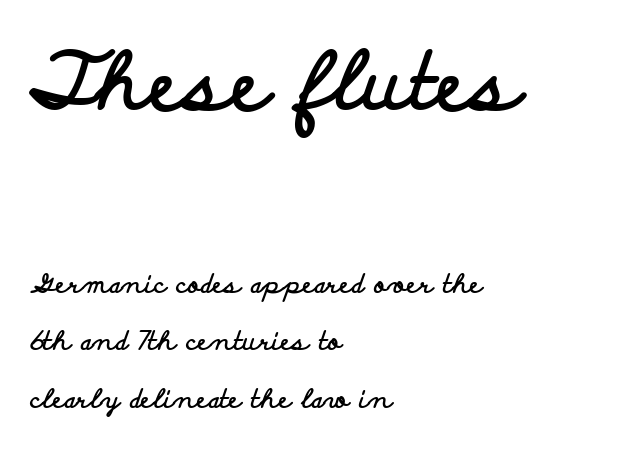
The image shows 78 px bold, wide sans-serif type; set left-aligned, loose line spacing (2.21x), normal letter spacing, not underlined; the first (top) block is 3.0x larger; low stroke contrast and a small x-height.
